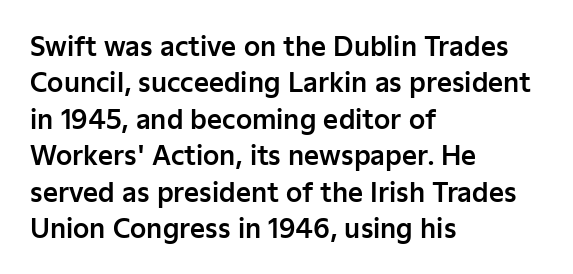
{"italic": "no", "underline": "no", "align": "left", "line_spacing": "normal", "line_spacing_ratio": 1.4, "letter_spacing": "normal", "letter_spacing_em": 0.0, "glyph_px": 26}
